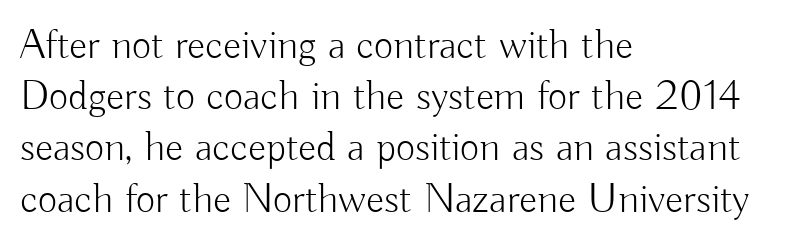
The image shows 42 px light sans-serif type, upright; set left-aligned, line spacing 1.22x, normal letter spacing, not underlined; low stroke contrast and a small x-height.
